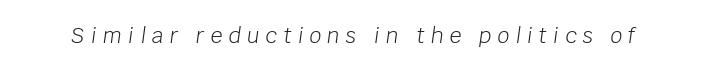
{"italic": "yes", "lean": "right", "slant_degrees": 8, "bold": "no", "underline": "no", "letter_spacing": "wide", "letter_spacing_em": 0.29, "glyph_px": 21}
